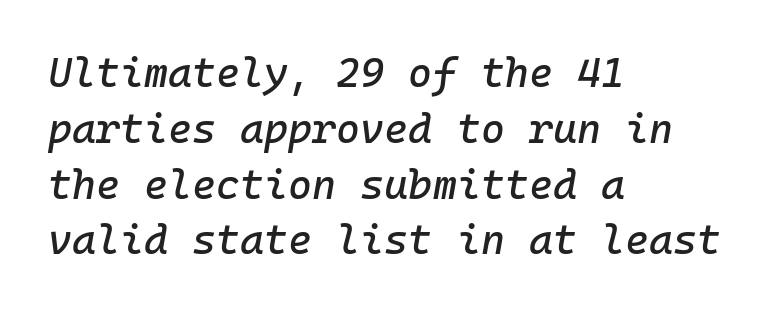
{"italic": "yes", "lean": "right", "slant_degrees": 10, "width": "normal", "stroke_contrast": "low", "x_height": "medium", "monospaced": "yes", "underline": "no", "align": "left", "line_spacing": "normal", "line_spacing_ratio": 1.36, "letter_spacing": "normal", "letter_spacing_em": 0.0, "glyph_px": 41}
